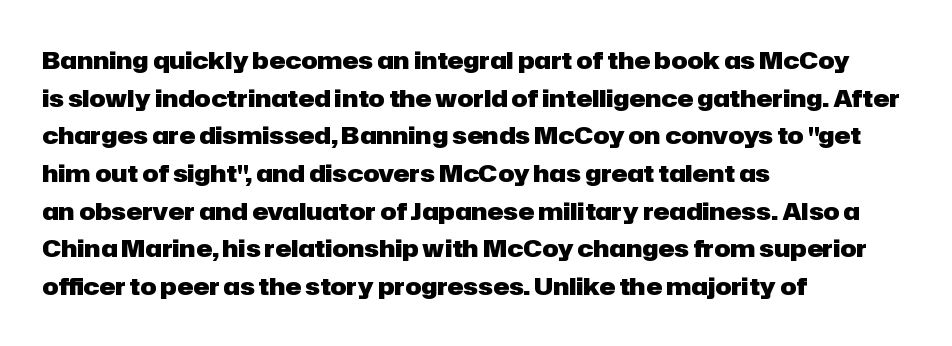
{"italic": "no", "bold": "yes", "underline": "no", "align": "left", "line_spacing": "normal", "line_spacing_ratio": 1.57, "letter_spacing": "normal", "letter_spacing_em": 0.0, "glyph_px": 24}
